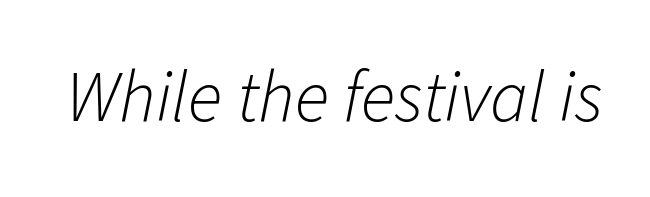
The image shows 72 px light type, italic (leaning right); set normal letter spacing, not underlined; low stroke contrast and a medium x-height.
